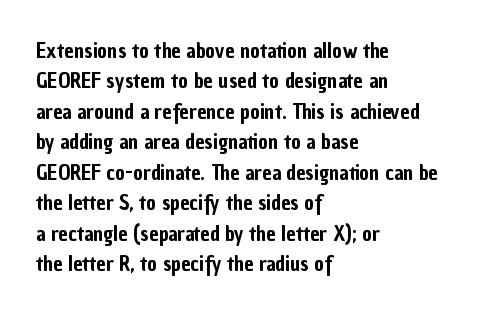
The image shows 21 px text type, upright; set left-aligned, normal line spacing (1.45x), normal letter spacing, not underlined.
